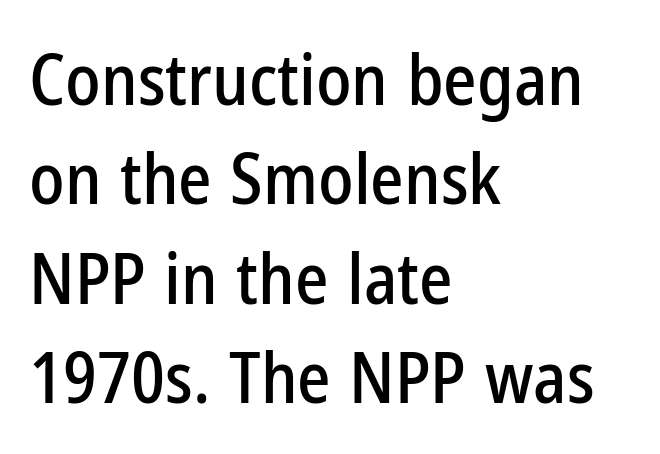
Q: Is the text italic (slanted)? A: No, it is upright.
Q: Is the typeface a serif or a sans-serif typeface? A: Sans-serif.
Q: Is the text underlined? A: No.
Q: How is the paragraph aligned? A: Left-aligned.
Q: Is the spacing between letters normal or unusually wide? A: Normal.
Q: Is the spacing between lines tight, normal or loose? A: Normal.
Q: Width (condensed, normal, or wide)? A: Condensed.
Q: Stroke contrast? A: Low.
Q: x-height? A: Medium.
Q: Monospaced? A: No.
